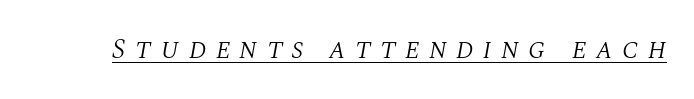
The face used here appears with an underline applied. Quick note: italic. Small tapered or slab feet sit at the stroke ends, so this counts as serif. A typesetter would call this proportional, since set widths differ per character. Letter spacing: wide.
